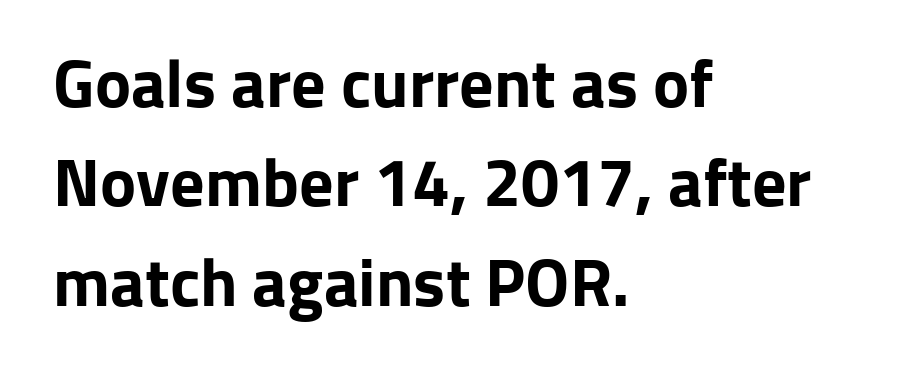
{"serif": "no", "italic": "no", "bold": "yes", "weight": "bold", "width": "normal", "stroke_contrast": "low", "x_height": "medium", "monospaced": "no", "underline": "no", "align": "left", "line_spacing": "normal", "line_spacing_ratio": 1.46, "letter_spacing": "normal", "letter_spacing_em": 0.0, "glyph_px": 68}
